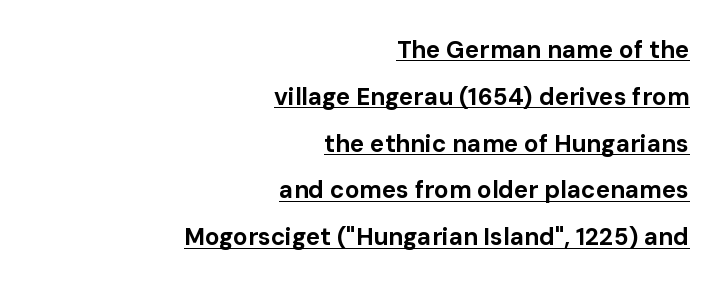
The image shows 24 px bold type, upright; set right-aligned, loose line spacing (1.95x), normal letter spacing, underlined.
